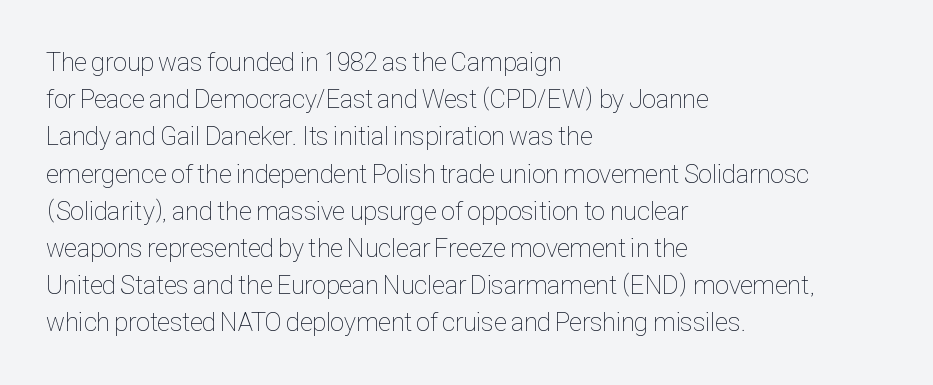
The image shows 26 px text type, upright; set left-aligned, normal line spacing (1.43x), normal letter spacing, not underlined.
